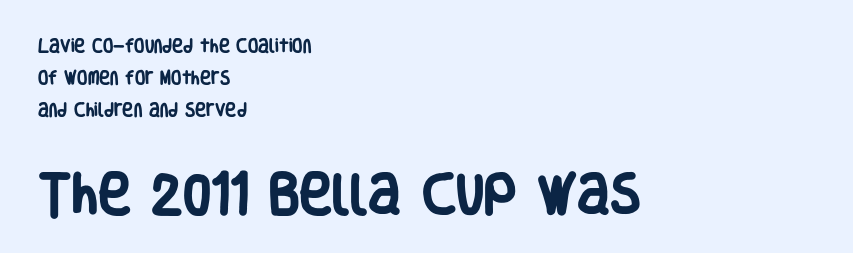
The image shows 45 px heavy, condensed sans-serif type, upright; set left-aligned, loose line spacing (2.13x), normal letter spacing, not underlined; the second (bottom) block is 3.0x larger; low stroke contrast and a large x-height.
